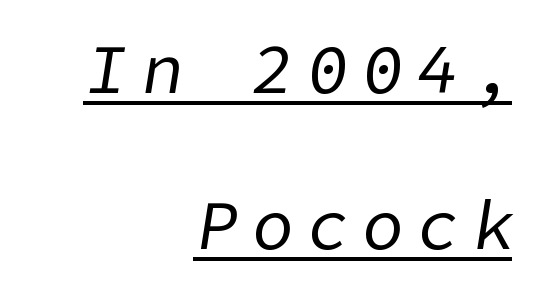
Q: Is the text bold? A: No.
Q: Is the text italic (slanted)? A: Yes, it leans right by about 9 degrees.
Q: Is the text underlined? A: Yes.
Q: How is the paragraph aligned? A: Right-aligned.
Q: Is the spacing between letters normal or unusually wide? A: Unusually wide.
Q: Is the spacing between lines tight, normal or loose? A: Loose.
Q: Width (condensed, normal, or wide)? A: Normal.
Q: Stroke contrast? A: Low.
Q: x-height? A: Medium.
